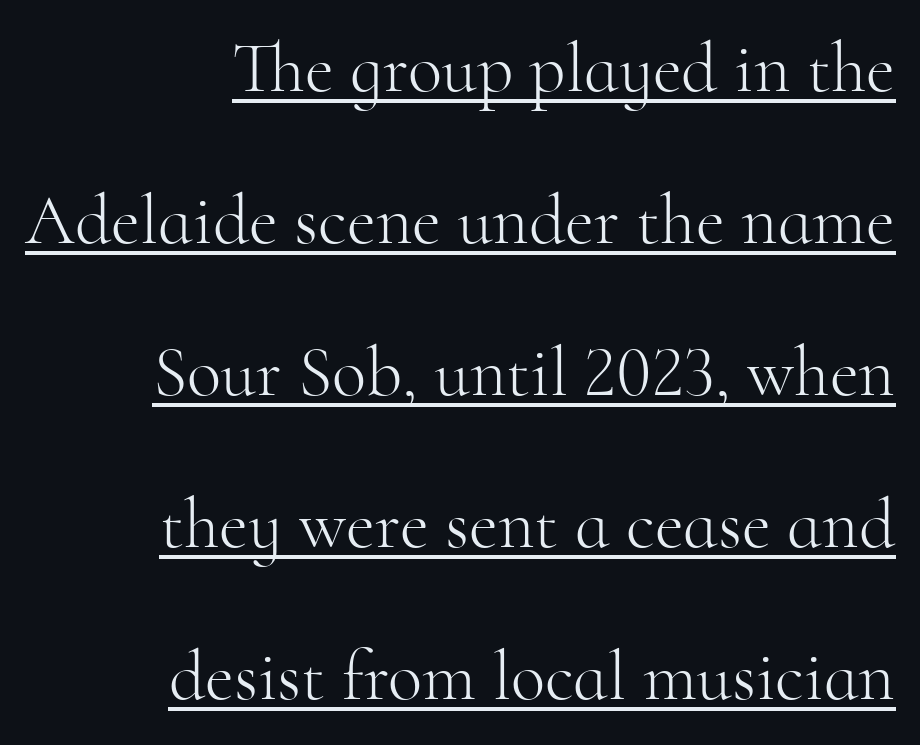
The image shows 71 px light serif type, upright; set right-aligned, loose line spacing (2.14x), normal letter spacing, underlined; high stroke contrast and a small x-height.
